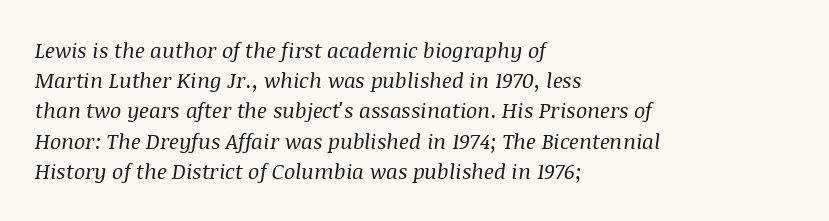
This sample is left-justified, so line endings fall wherever the words run out. Rows of type keep a routine distance in the vertical direction. The letterforms sit shoulder to shoulder at normal distance. Nothing heavy about these letters — not bold at all. Honestly, there is no underline to notice here at all. Yep, that's italic — everything's leaning.
